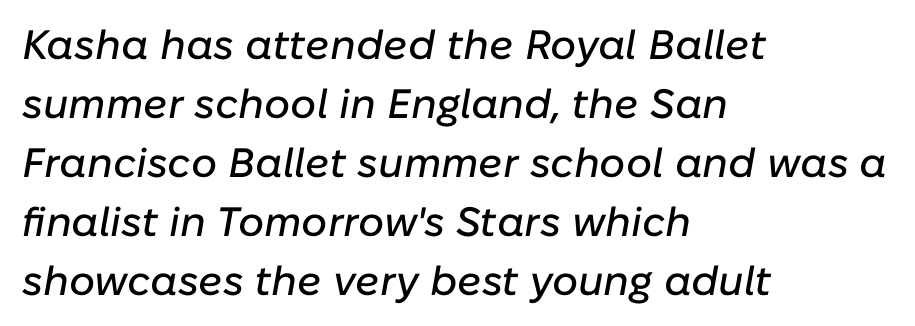
Q: Is the text italic (slanted)? A: Yes, it leans right by about 10 degrees.
Q: Is the text underlined? A: No.
Q: How is the paragraph aligned? A: Left-aligned.
Q: Is the spacing between letters normal or unusually wide? A: Normal.
Q: Is the spacing between lines tight, normal or loose? A: Normal.
Q: Width (condensed, normal, or wide)? A: Normal.
Q: Stroke contrast? A: Low.
Q: x-height? A: Medium.
Q: Monospaced? A: No.
